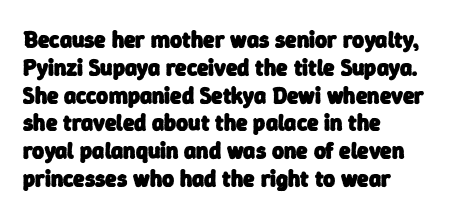
The image shows 23 px bold type; set left-aligned, line spacing 1.21x, normal letter spacing, not underlined.
